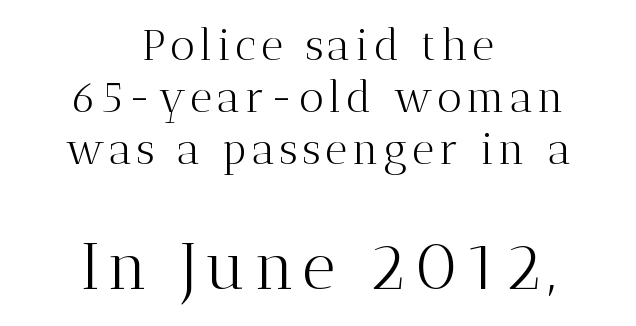
Q: Is the text bold? A: No.
Q: Is the text italic (slanted)? A: No, it is upright.
Q: Is the typeface a serif or a sans-serif typeface? A: Serif.
Q: Is the text underlined? A: No.
Q: How is the paragraph aligned? A: Centered.
Q: Which block of text is set in a larger size, the first (top) or the second (bottom)? A: The second (bottom) one.
Q: Width (condensed, normal, or wide)? A: Normal.
Q: Stroke contrast? A: Medium.
Q: x-height? A: Medium.
Q: Monospaced? A: No.
